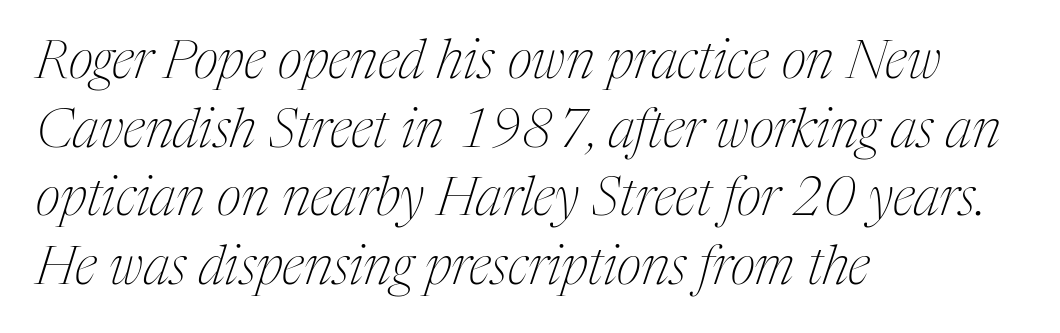
{"serif": "yes", "italic": "yes", "lean": "right", "slant_degrees": 17, "bold": "no", "weight": "thin", "width": "condensed", "stroke_contrast": "medium", "x_height": "medium", "monospaced": "no", "underline": "no", "align": "left", "line_spacing": "normal", "line_spacing_ratio": 1.27, "letter_spacing": "normal", "letter_spacing_em": 0.0, "glyph_px": 54}
